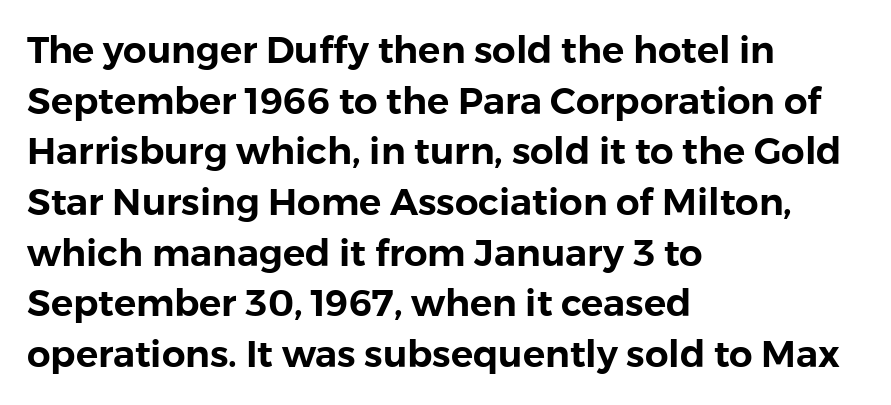
{"serif": "no", "italic": "no", "width": "normal", "x_height": "medium", "monospaced": "no", "underline": "no", "align": "left", "line_spacing": "normal", "line_spacing_ratio": 1.37, "letter_spacing": "normal", "letter_spacing_em": 0.0, "glyph_px": 37}
